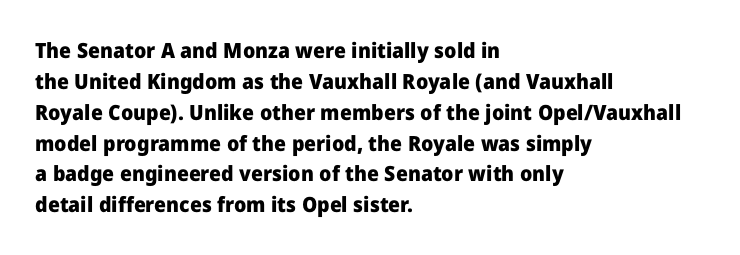
The image shows 21 px bold type, upright; set left-aligned, normal line spacing (1.47x), normal letter spacing, not underlined.
